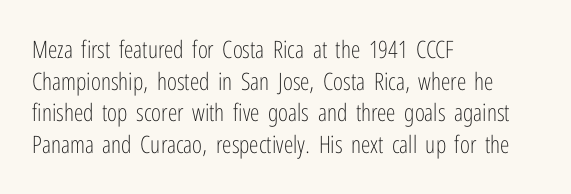
Leftover space on each line is placed entirely after the last word. The typesetting does not lean heavy: it is not bold. Honestly, the letter spacing is just normal — you wouldn't notice it. Underline: absent. If you drew a line through each stem, it would be perfectly vertical.
